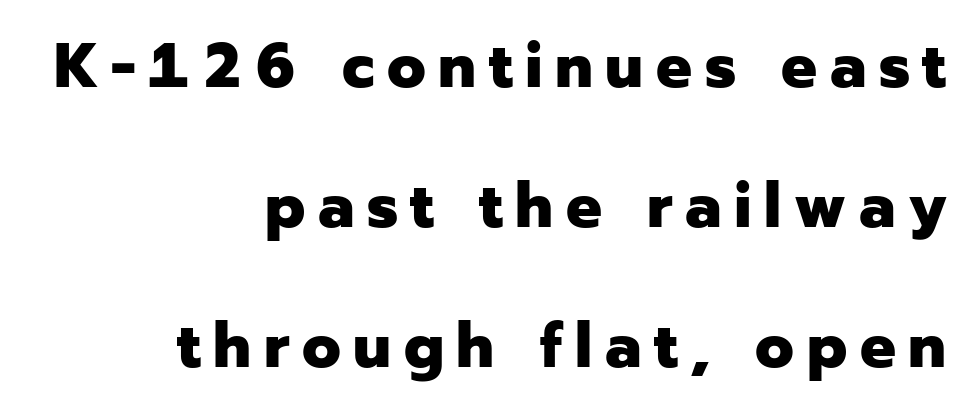
I'd describe the lettering as bold — thick and assertive. The axis of the letterforms is exactly vertical. Line ends are locked; line starts wander. Do the characters align in a grid? No, the font is proportional. These lines stand farther apart than default settings would place them. Observe the wide spacing: letters keep a clear distance from each other.
